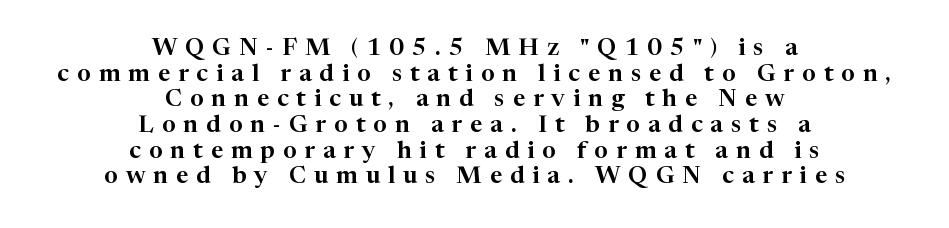
Just letters on the line, the space beneath them empty. What stands out about the letter spacing? Its width — letters are far apart. Notice how the stems are strictly vertical — no italics here. Quick note: interline space is minimal.
